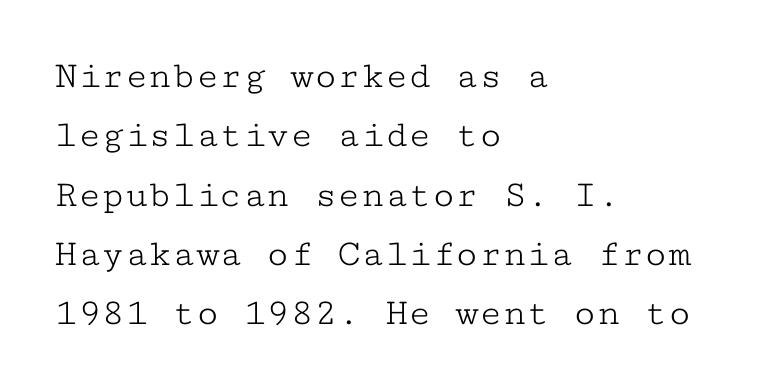
The words here are not underlined. Do the characters align in a grid? Yes, the font is monospaced. Posture: straight, roman, zero tilt. Normally led — the rows are evenly, conventionally spaced. A classic flush-left, rag-right setting is used for this passage.
